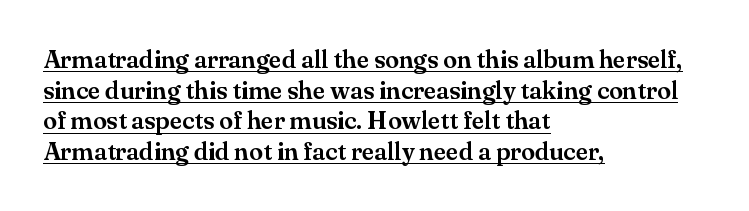
The image shows 25 px text type, upright; set left-aligned, line spacing 1.23x, normal letter spacing, underlined.
